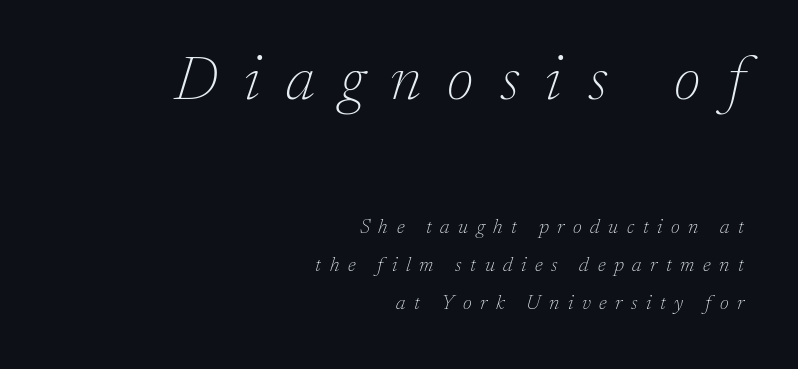
{"serif": "yes", "italic": "yes", "lean": "right", "slant_degrees": 17, "bold": "no", "weight": "thin", "width": "normal", "stroke_contrast": "low", "x_height": "medium", "monospaced": "no", "underline": "no", "align": "right", "line_spacing_ratio": 1.89, "letter_spacing": "wide", "letter_spacing_em": 0.43, "larger_block": "first", "size_ratio": 3.05, "glyph_px": 61}
